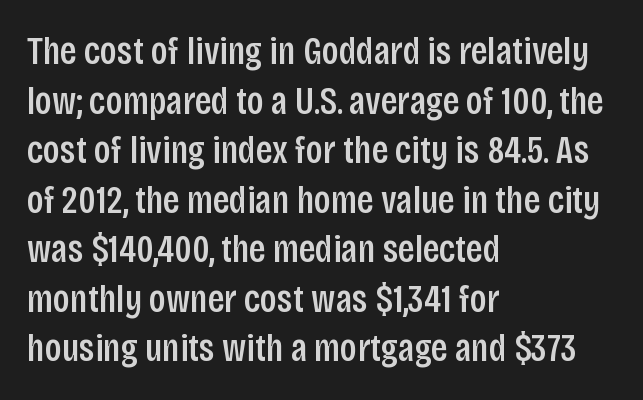
The image shows 39 px semibold, condensed sans-serif type, upright; set left-aligned, normal line spacing (1.27x), normal letter spacing, not underlined; low stroke contrast and a large x-height.
